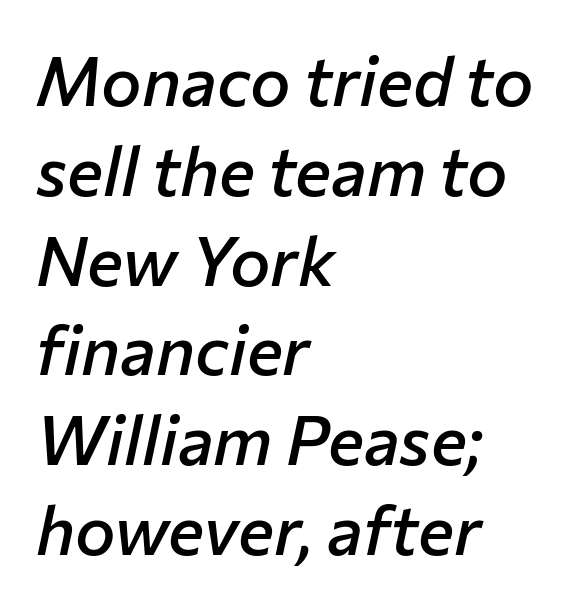
Q: Is the text bold? A: Semi-bold.
Q: Is the text italic (slanted)? A: Yes, it leans right by about 12 degrees.
Q: Is the text underlined? A: No.
Q: How is the paragraph aligned? A: Left-aligned.
Q: Is the spacing between letters normal or unusually wide? A: Normal.
Q: Is the spacing between lines tight, normal or loose? A: Normal.
Q: Width (condensed, normal, or wide)? A: Normal.
Q: Stroke contrast? A: Low.
Q: x-height? A: Medium.
Q: Monospaced? A: No.
